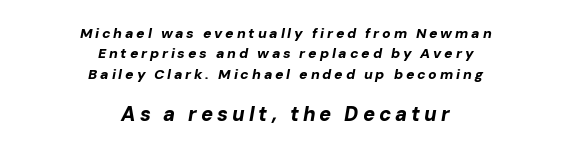
The image shows 20 px bold type, italic (leaning right); set centered, normal line spacing (1.45x), unusually wide letter spacing (+0.2 em), not underlined; the second (bottom) block is 1.43x larger.
